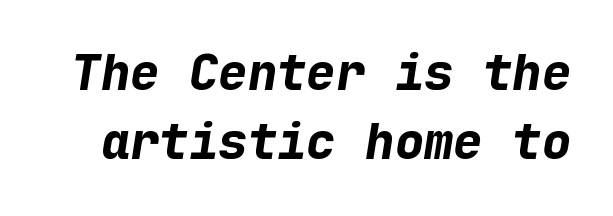
Each word holds together tightly as a unit, with standard inter-letter gaps. Every character here occupies the same horizontal width, giving the sample a typewriter-like rhythm. In terms of leading, this rendering sits right in the middle. Chunky letters — that's bold for sure. Has an underline been added? It has not.
